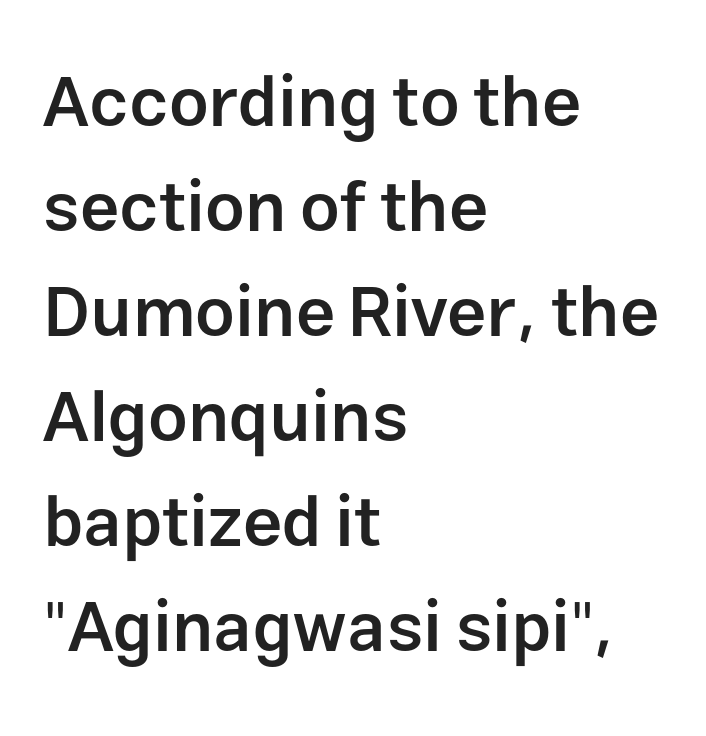
{"serif": "no", "italic": "no", "bold": "semi", "weight": "semibold", "width": "normal", "stroke_contrast": "low", "x_height": "medium", "monospaced": "no", "underline": "no", "align": "left", "line_spacing": "normal", "line_spacing_ratio": 1.5, "letter_spacing": "normal", "letter_spacing_em": 0.0, "glyph_px": 70}
